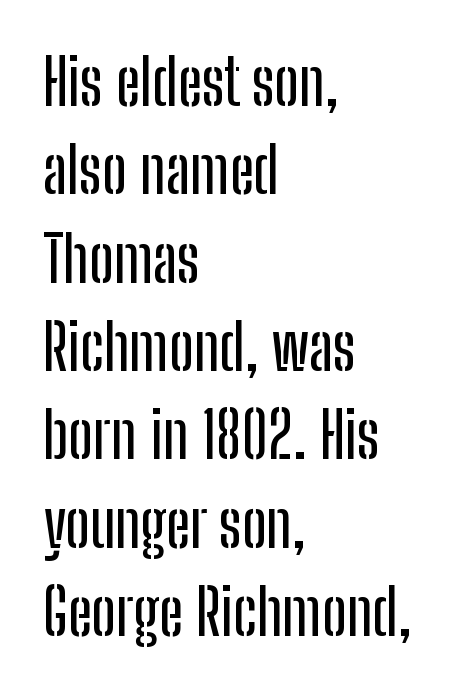
Q: Is the text italic (slanted)? A: No, it is upright.
Q: Is the typeface a serif or a sans-serif typeface? A: Sans-serif.
Q: Is the text underlined? A: No.
Q: How is the paragraph aligned? A: Left-aligned.
Q: Is the spacing between letters normal or unusually wide? A: Normal.
Q: Is the spacing between lines tight, normal or loose? A: Normal.
Q: Width (condensed, normal, or wide)? A: Condensed.
Q: Stroke contrast? A: Low.
Q: x-height? A: Medium.
Q: Monospaced? A: No.
